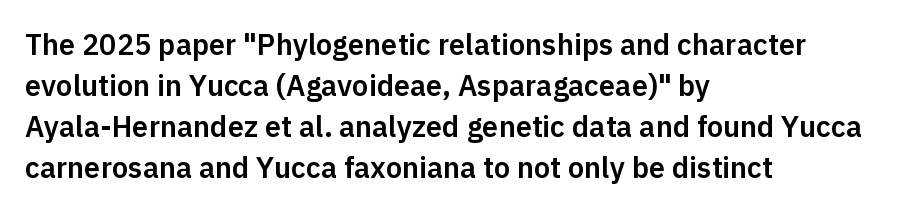
{"serif": "no", "italic": "no", "width": "normal", "stroke_contrast": "low", "x_height": "medium", "monospaced": "no", "underline": "no", "align": "left", "line_spacing": "normal", "line_spacing_ratio": 1.41, "letter_spacing": "normal", "letter_spacing_em": 0.0, "glyph_px": 29}
